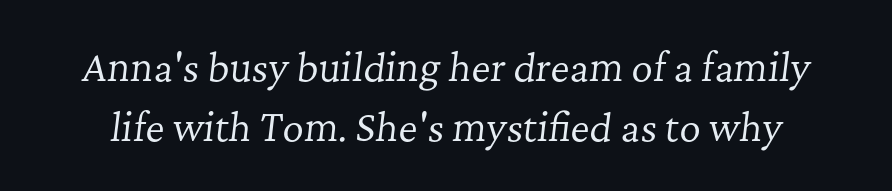
Successive baselines arrive at the customary interval. Proportional: the letters do not fall into vertical columns. The letters sit at their default tracking, neither squeezed nor spread. The area under the type is left untouched.
